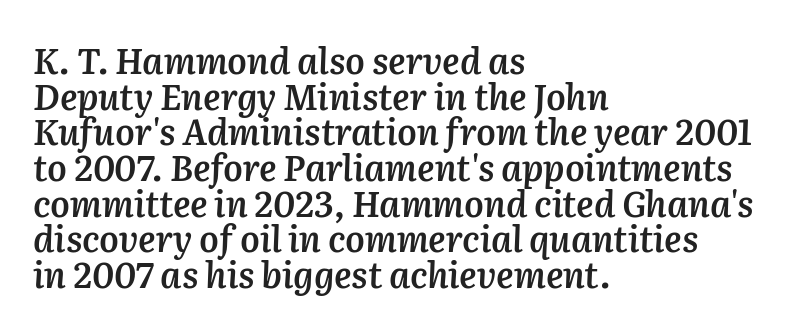
Q: Is the text bold? A: Semi-bold.
Q: Is the text italic (slanted)? A: Yes, it leans right by about 2 degrees.
Q: Is the text underlined? A: No.
Q: How is the paragraph aligned? A: Left-aligned.
Q: Is the spacing between letters normal or unusually wide? A: Normal.
Q: Is the spacing between lines tight, normal or loose? A: Tight.
Q: Width (condensed, normal, or wide)? A: Normal.
Q: Stroke contrast? A: Medium.
Q: x-height? A: Medium.
Q: Monospaced? A: No.
